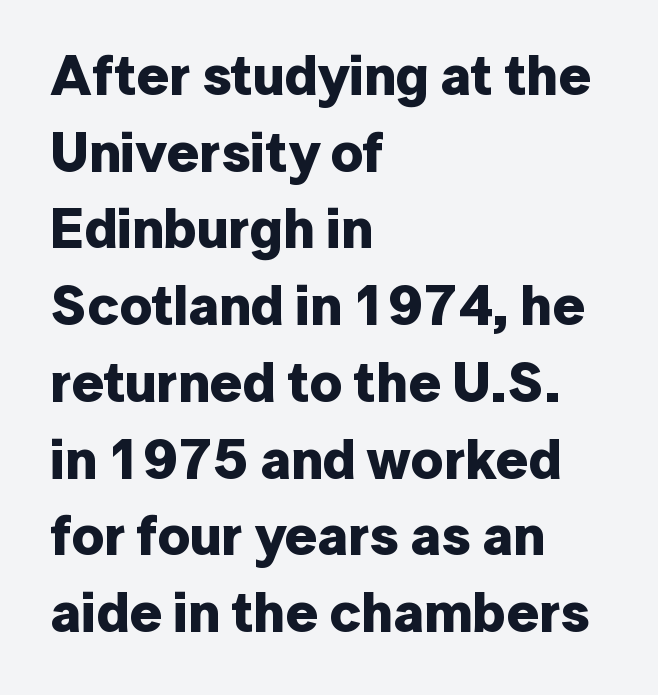
The image shows 56 px bold sans-serif type, upright; set left-aligned, normal line spacing (1.37x), normal letter spacing, not underlined; low stroke contrast and a medium x-height.
